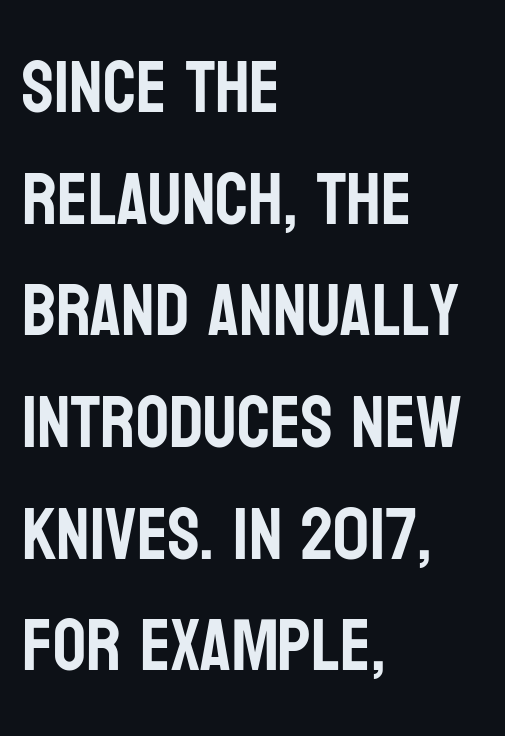
{"serif": "no", "italic": "no", "width": "condensed", "stroke_contrast": "low", "x_height": "large", "monospaced": "no", "underline": "no", "align": "left", "line_spacing": "normal", "line_spacing_ratio": 1.53, "letter_spacing": "normal", "letter_spacing_em": 0.0, "glyph_px": 73}
